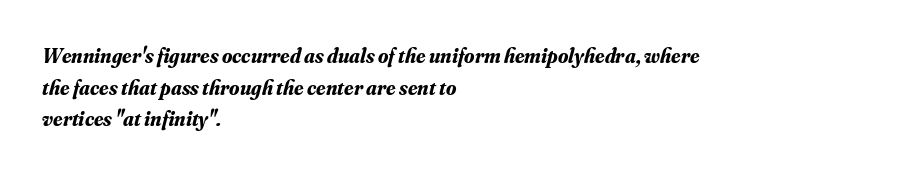
Q: Is the text bold? A: Yes.
Q: Is the text italic (slanted)? A: Yes, it leans right by about 16 degrees.
Q: Is the text underlined? A: No.
Q: How is the paragraph aligned? A: Left-aligned.
Q: Is the spacing between letters normal or unusually wide? A: Normal.
Q: Is the spacing between lines tight, normal or loose? A: Normal.
